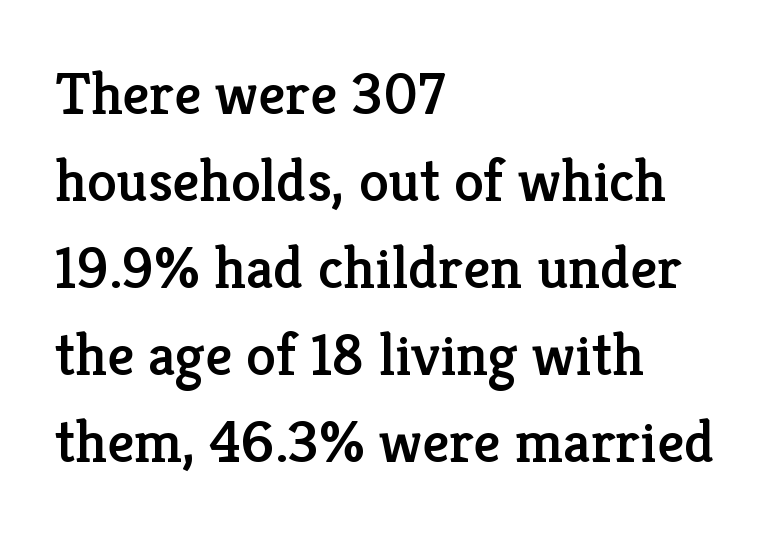
{"serif": "yes", "italic": "no", "width": "normal", "stroke_contrast": "low", "x_height": "medium", "monospaced": "no", "underline": "no", "align": "left", "line_spacing": "normal", "line_spacing_ratio": 1.45, "letter_spacing": "normal", "letter_spacing_em": 0.0, "glyph_px": 60}
